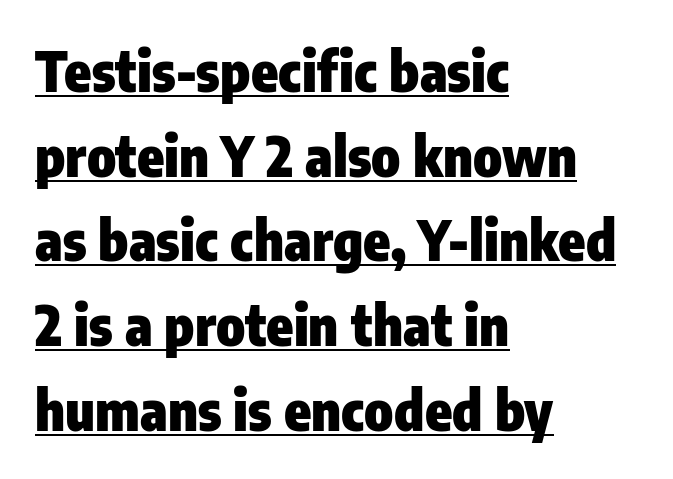
Q: Is the text bold? A: Yes.
Q: Is the text italic (slanted)? A: No, it is upright.
Q: Is the typeface a serif or a sans-serif typeface? A: Sans-serif.
Q: Is the text underlined? A: Yes.
Q: How is the paragraph aligned? A: Left-aligned.
Q: Is the spacing between letters normal or unusually wide? A: Normal.
Q: Is the spacing between lines tight, normal or loose? A: Normal.
Q: Width (condensed, normal, or wide)? A: Condensed.
Q: Stroke contrast? A: Low.
Q: x-height? A: Medium.
Q: Monospaced? A: No.
